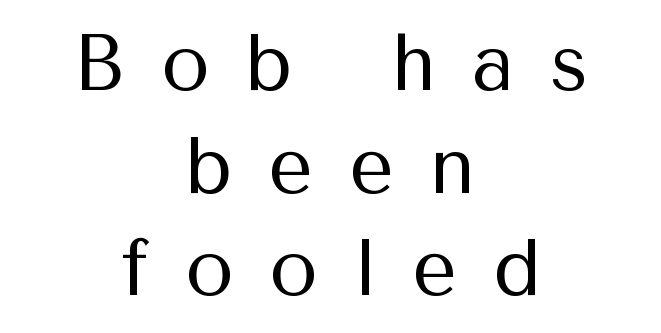
The image shows 79 px regular-weight sans-serif type, upright; set centered, normal line spacing (1.3x), unusually wide letter spacing (+0.45 em), not underlined; medium stroke contrast and a medium x-height.
